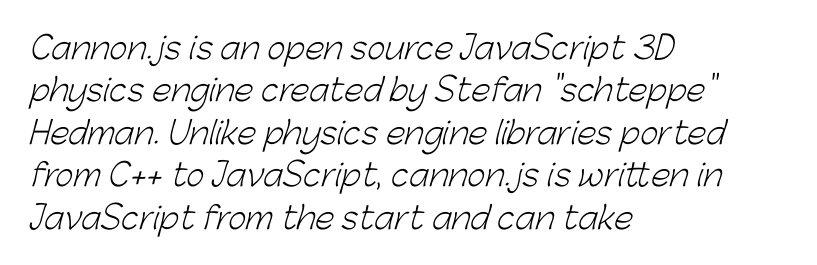
{"serif": "no", "bold": "no", "weight": "light", "width": "normal", "stroke_contrast": "low", "x_height": "medium", "monospaced": "no", "underline": "no", "align": "left", "line_spacing": "normal", "line_spacing_ratio": 1.37, "letter_spacing": "normal", "letter_spacing_em": 0.0, "glyph_px": 31}
